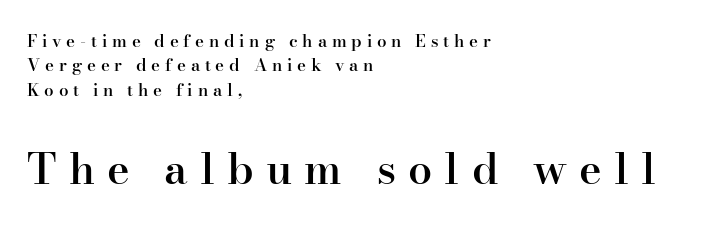
Q: Is the text bold? A: Semi-bold.
Q: Is the text italic (slanted)? A: No, it is upright.
Q: Is the typeface a serif or a sans-serif typeface? A: Serif.
Q: Is the text underlined? A: No.
Q: How is the paragraph aligned? A: Left-aligned.
Q: Is the spacing between letters normal or unusually wide? A: Unusually wide.
Q: Is the spacing between lines tight, normal or loose? A: Normal.
Q: Which block of text is set in a larger size, the first (top) or the second (bottom)? A: The second (bottom) one.
Q: Width (condensed, normal, or wide)? A: Normal.
Q: Stroke contrast? A: High.
Q: x-height? A: Small.
Q: Monospaced? A: No.
